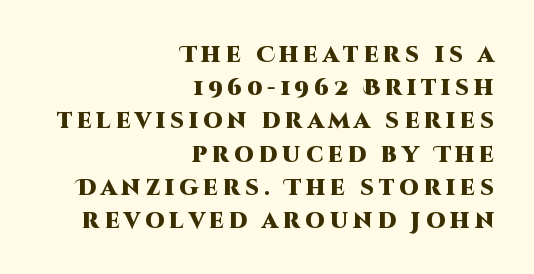
{"italic": "no", "bold": "yes", "underline": "no", "align": "right", "line_spacing": "normal", "line_spacing_ratio": 1.51, "letter_spacing": "wide", "letter_spacing_em": 0.22, "glyph_px": 22}
